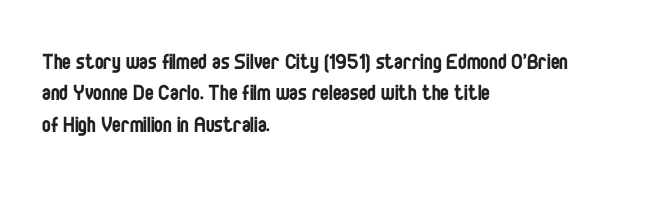
The image shows 26 px text type, upright; set left-aligned, line spacing 1.21x, normal letter spacing, not underlined.
